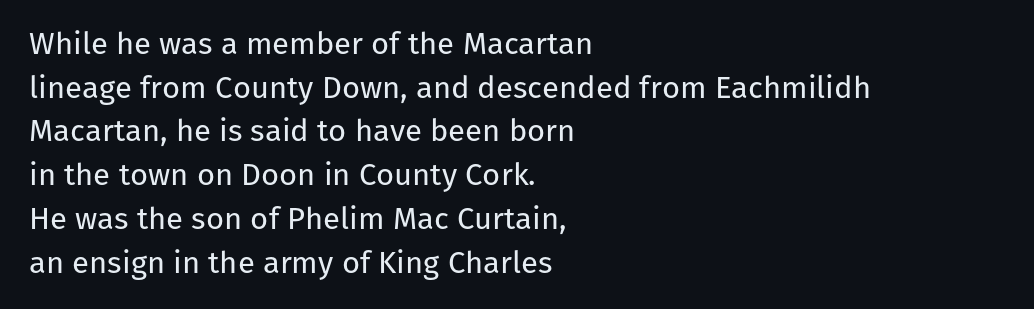
The image shows 31 px regular-weight sans-serif type, upright; set left-aligned, normal line spacing (1.41x), normal letter spacing, not underlined; low stroke contrast and a medium x-height.
